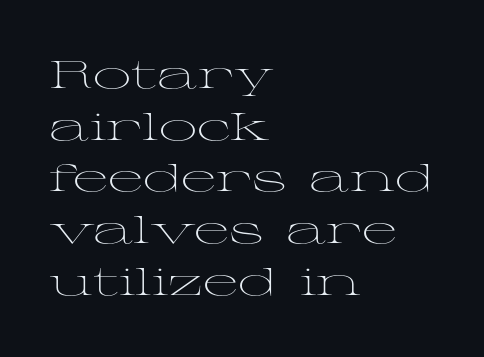
{"serif": "yes", "italic": "no", "bold": "no", "weight": "light", "width": "wide", "stroke_contrast": "medium", "x_height": "medium", "monospaced": "no", "underline": "no", "align": "left", "line_spacing": "normal", "line_spacing_ratio": 1.36, "letter_spacing": "normal", "letter_spacing_em": 0.0, "glyph_px": 38}
